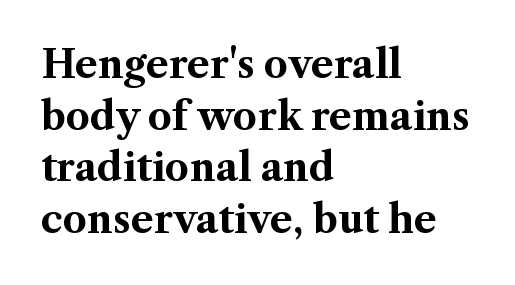
The lines in this sample share a left origin and differ only in where they stop. Ordinary non-slanted type is in use. Check the space under the baseline: it is left empty. These lines keep a tight, regular rhythm from letter to letter. The type family on display is of the serif kind. The rows are spaced the way most documents space them.
